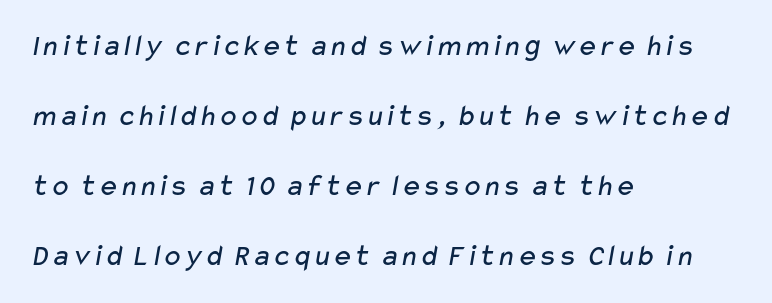
Q: Is the text bold? A: No.
Q: Is the typeface a serif or a sans-serif typeface? A: Sans-serif.
Q: Is the text underlined? A: No.
Q: How is the paragraph aligned? A: Left-aligned.
Q: Is the spacing between letters normal or unusually wide? A: Normal.
Q: Is the spacing between lines tight, normal or loose? A: Loose.
Q: Width (condensed, normal, or wide)? A: Wide.
Q: Stroke contrast? A: Low.
Q: x-height? A: Medium.
Q: Monospaced? A: No.
